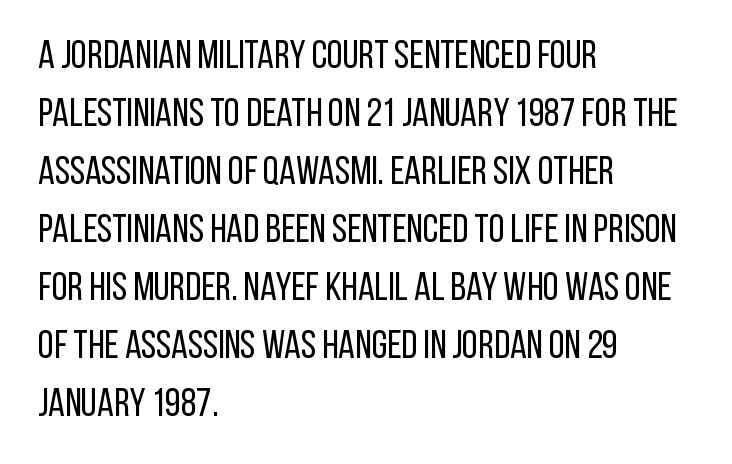
{"serif": "no", "italic": "no", "bold": "no", "weight": "regular", "width": "condensed", "stroke_contrast": "low", "x_height": "large", "monospaced": "no", "underline": "no", "align": "left", "line_spacing": "normal", "line_spacing_ratio": 1.45, "letter_spacing": "normal", "letter_spacing_em": 0.0, "glyph_px": 40}
